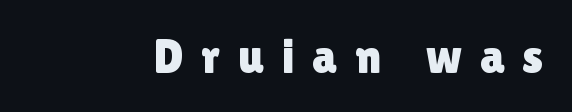
{"serif": "no", "italic": "no", "width": "normal", "stroke_contrast": "low", "x_height": "medium", "monospaced": "no", "underline": "no", "letter_spacing": "wide", "letter_spacing_em": 0.37, "glyph_px": 48}
